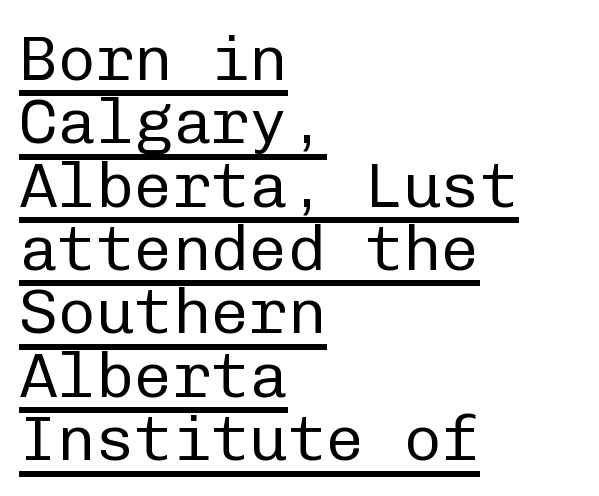
The letters march in equal steps, a hallmark of fixed-pitch type. When letters stand straight like this, we call the style roman or upright. Does extra space separate the letters? No, they use regular spacing. Heaviness? Minimal to ordinary, like unemphasized prose. Does the leading feel generous? Not at all — it's pinched.
